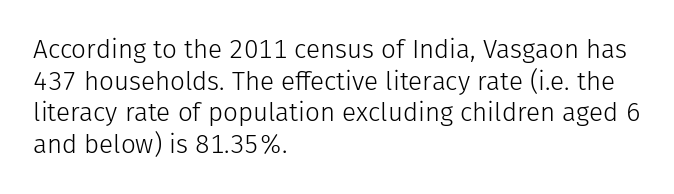
Nope, not italic — everything's standing straight. The font is comparable to plain body text, perhaps lighter. Inter-character spacing is left at the font's built-in metrics. The zone under the glyphs is completely vacant. These lines are set flush left with a ragged right edge.
